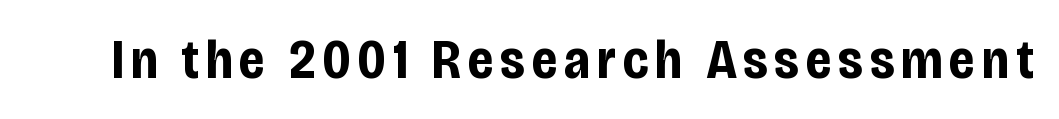
Just letters on the line, the space beneath them empty. The characters look thick and weighty, a clear bold. This is sans-serif lettering, the kind often seen on screens and signage. Is there any slant? The stems are plumb.
